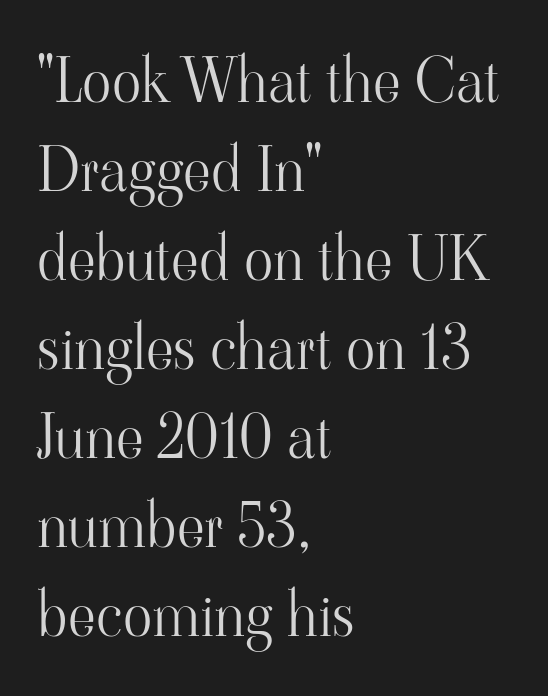
The baseline area is clear. The typesetter chose a ragged-right arrangement here. The font is comparable to plain body text, perhaps lighter. Spacing verdict: proportional, widths tailored to each character. Does the lettering tilt? It doesn't — this is upright.
